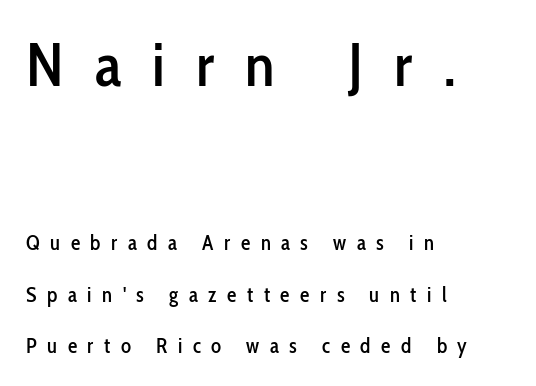
The image shows 62 px condensed sans-serif type, upright; set left-aligned, loose line spacing (2.47x), unusually wide letter spacing (+0.5 em), not underlined; the first (top) block is 2.95x larger; low stroke contrast and a medium x-height.
